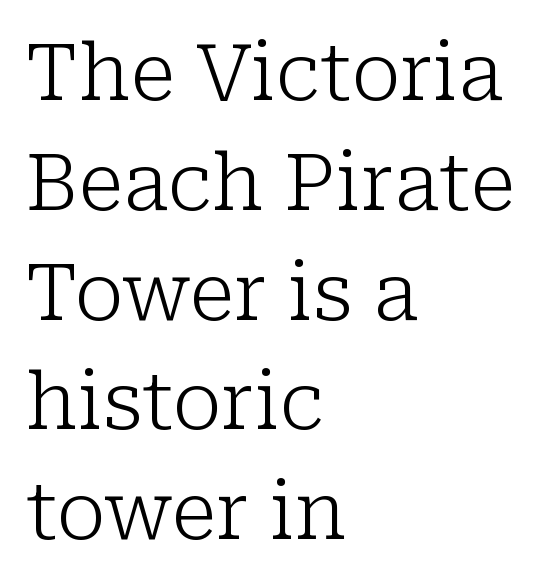
The image shows 79 px light serif type, upright; set left-aligned, normal line spacing (1.39x), normal letter spacing, not underlined; low stroke contrast and a medium x-height.
